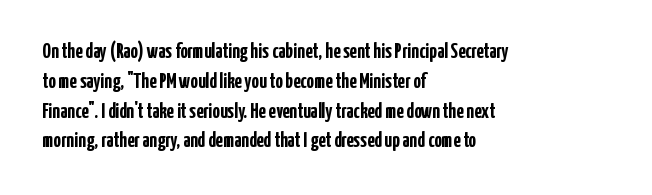
A bare baseline throughout the passage. Heavy-handed strokes throughout: this text is bold. Style check: upright. The setting favours the left margin, as ordinary paragraphs usually do. How are the letters spaced? Ordinarily, with no added tracking.
